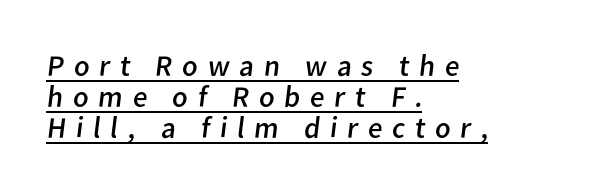
The image shows 30 px regular-weight sans-serif type; set left-aligned, tight line spacing (1.04x), unusually wide letter spacing (+0.32 em), underlined; low stroke contrast and a medium x-height.
